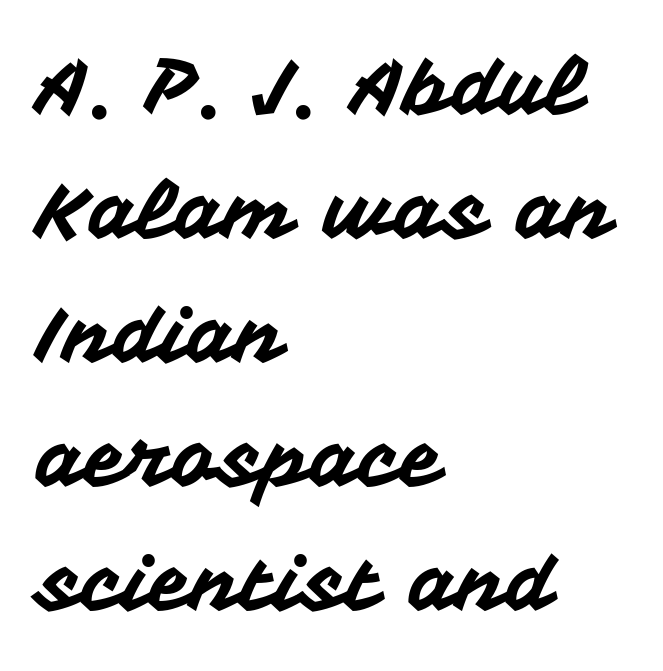
Q: Is the text italic (slanted)? A: Yes.
Q: Is the typeface a serif or a sans-serif typeface? A: Sans-serif.
Q: Is the text underlined? A: No.
Q: How is the paragraph aligned? A: Left-aligned.
Q: Is the spacing between letters normal or unusually wide? A: Normal.
Q: Is the spacing between lines tight, normal or loose? A: Normal.
Q: Width (condensed, normal, or wide)? A: Normal.
Q: Stroke contrast? A: Medium.
Q: x-height? A: Medium.
Q: Monospaced? A: No.
